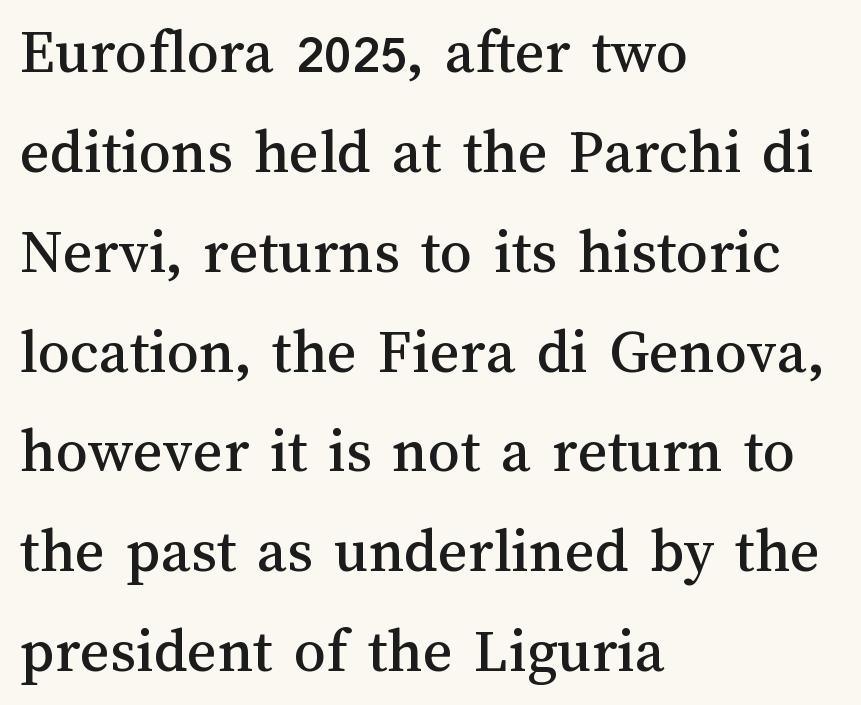
{"italic": "no", "width": "normal", "stroke_contrast": "medium", "x_height": "medium", "monospaced": "no", "underline": "no", "align": "left", "line_spacing": "normal", "line_spacing_ratio": 1.56, "letter_spacing": "normal", "letter_spacing_em": 0.0, "glyph_px": 64}
